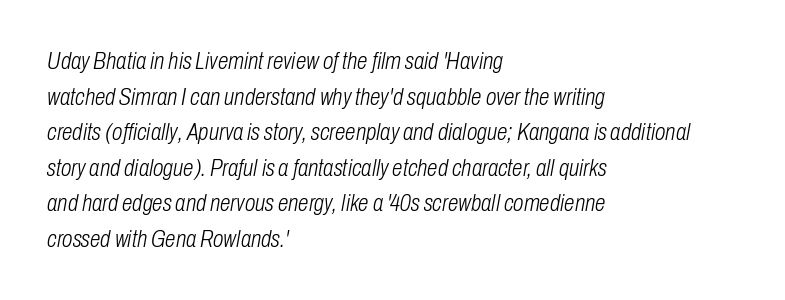
The image shows 24 px text type, italic (leaning right); set left-aligned, normal line spacing (1.48x), normal letter spacing, not underlined.
